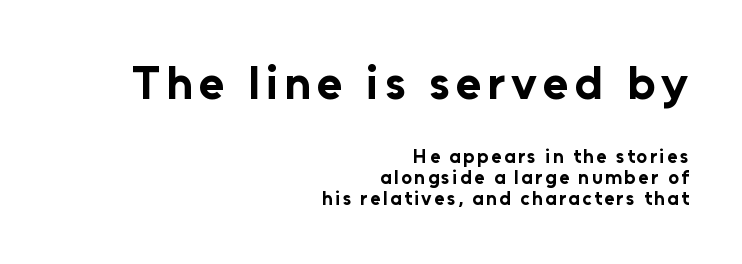
Is the block centered? No — it sits flush against the right margin. The passage shown is typed in a proportional face where columns would drift. If you squint, the top block still reads clearly — it's the larger of the two. Descenders are the only things crossing below the line.
